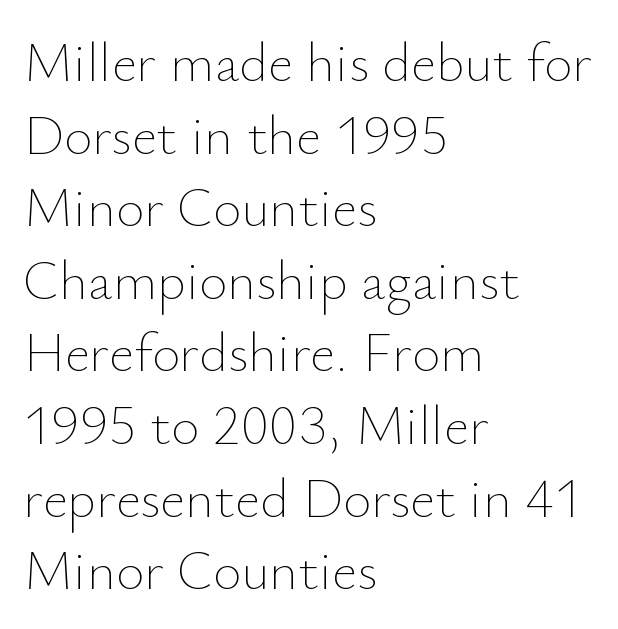
Q: Is the text bold? A: No.
Q: Is the text italic (slanted)? A: No, it is upright.
Q: Is the text underlined? A: No.
Q: How is the paragraph aligned? A: Left-aligned.
Q: Is the spacing between letters normal or unusually wide? A: Normal.
Q: Is the spacing between lines tight, normal or loose? A: Normal.
Q: Width (condensed, normal, or wide)? A: Normal.
Q: Stroke contrast? A: Low.
Q: x-height? A: Small.
Q: Monospaced? A: No.
